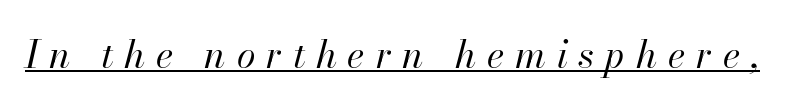
Q: Is the text bold? A: No.
Q: Is the text italic (slanted)? A: Yes, it leans right by about 13 degrees.
Q: Is the text underlined? A: Yes.
Q: Is the spacing between letters normal or unusually wide? A: Unusually wide.
Q: Width (condensed, normal, or wide)? A: Normal.
Q: Stroke contrast? A: High.
Q: x-height? A: Small.
Q: Monospaced? A: No.
